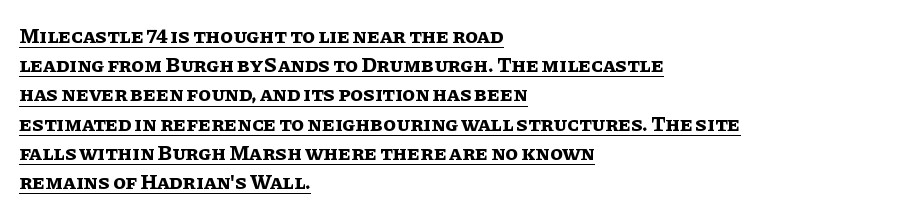
Reading down the column, the eye jumps a familiar distance to each next line. Strong, thick strokes mark this as bold type. One-word summary of the alignment: left. These characters rest on top of a visible drawn line. Look at the tracking — it's just the regular setting, nothing added. A roman cut, with each character standing at attention.
